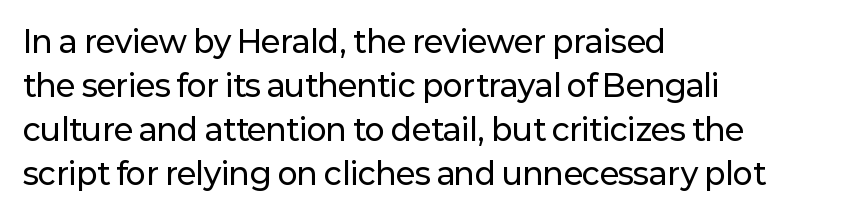
Q: Is the text italic (slanted)? A: No, it is upright.
Q: Is the typeface a serif or a sans-serif typeface? A: Sans-serif.
Q: Is the text underlined? A: No.
Q: How is the paragraph aligned? A: Left-aligned.
Q: Is the spacing between letters normal or unusually wide? A: Normal.
Q: Is the spacing between lines tight, normal or loose? A: Normal.
Q: Width (condensed, normal, or wide)? A: Normal.
Q: Stroke contrast? A: Low.
Q: x-height? A: Medium.
Q: Monospaced? A: No.
